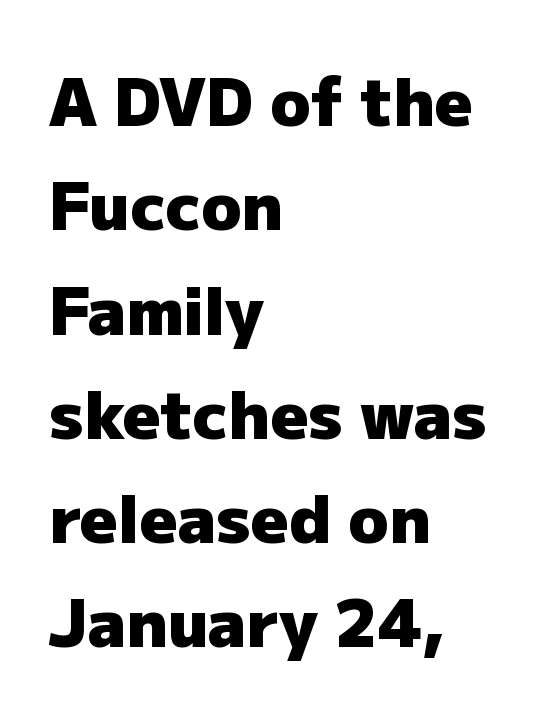
Tall strokes in this sample are plumb rather than angled. These lines keep a tight, regular rhythm from letter to letter. The baseline area is clear. Font category for this specimen: sans-serif.
